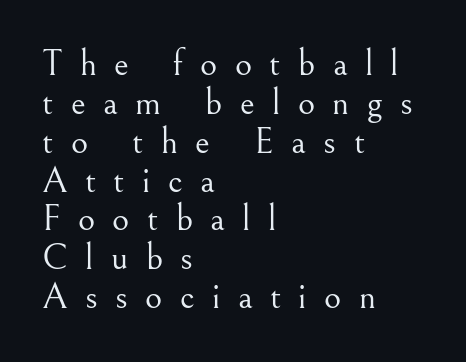
The image shows 37 px light serif type, upright; set left-aligned, tight line spacing (1.05x), unusually wide letter spacing (+0.47 em), not underlined; medium stroke contrast and a small x-height.
